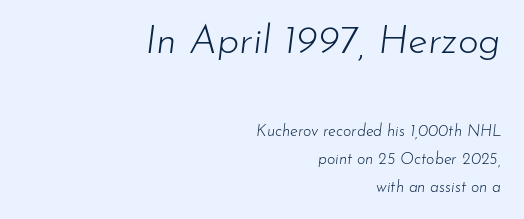
The image shows 40 px light type, italic (leaning right); set right-aligned, line spacing 1.73x, normal letter spacing, not underlined; the first (top) block is 2.5x larger; low stroke contrast and a small x-height.
